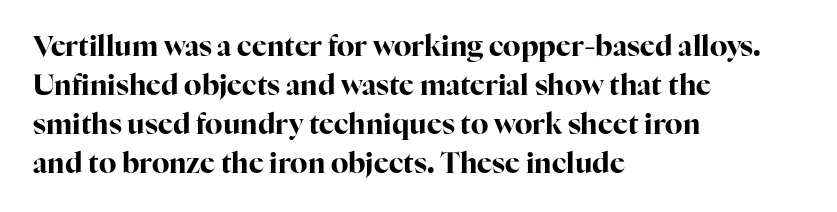
{"serif": "yes", "italic": "no", "bold": "yes", "weight": "bold", "width": "normal", "stroke_contrast": "high", "x_height": "medium", "monospaced": "no", "underline": "no", "align": "left", "line_spacing": "normal", "line_spacing_ratio": 1.39, "letter_spacing": "normal", "letter_spacing_em": 0.0, "glyph_px": 28}
